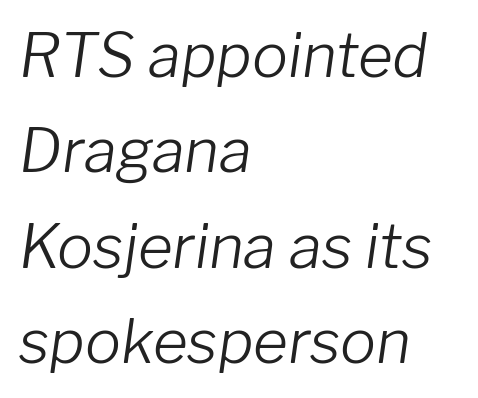
Q: Is the text bold? A: No.
Q: Is the text italic (slanted)? A: Yes, it leans right by about 8 degrees.
Q: Is the text underlined? A: No.
Q: How is the paragraph aligned? A: Left-aligned.
Q: Is the spacing between letters normal or unusually wide? A: Normal.
Q: Is the spacing between lines tight, normal or loose? A: Normal.
Q: Width (condensed, normal, or wide)? A: Normal.
Q: Stroke contrast? A: Low.
Q: x-height? A: Medium.
Q: Monospaced? A: No.
